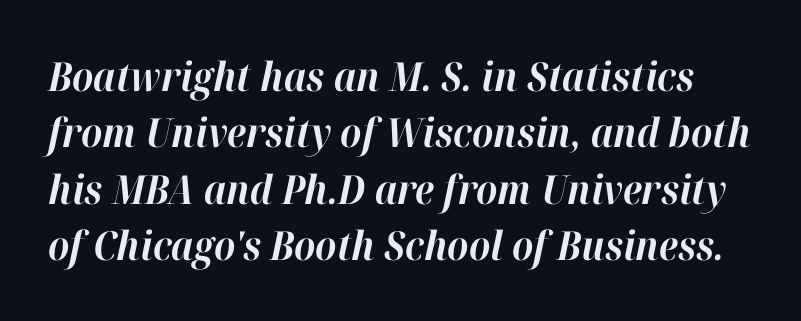
The image shows 40 px bold type, italic (leaning right); set normal line spacing (1.41x), normal letter spacing, not underlined; high stroke contrast and a medium x-height.
